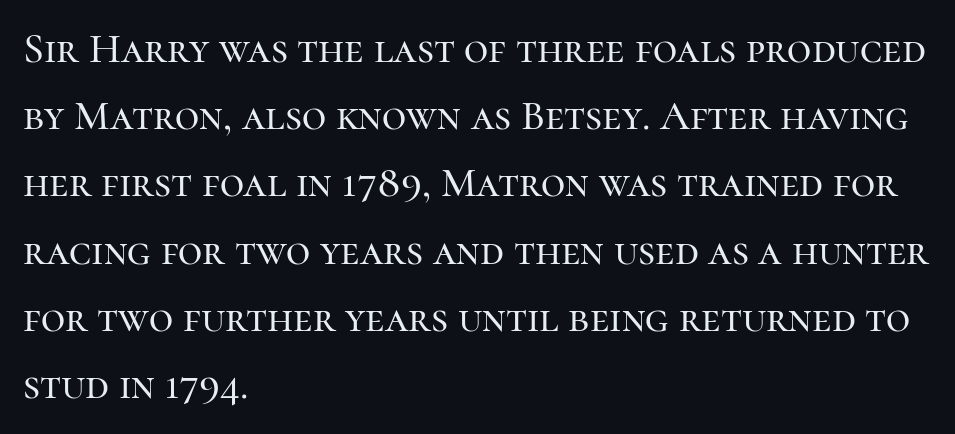
{"serif": "yes", "italic": "no", "width": "normal", "stroke_contrast": "high", "x_height": "medium", "monospaced": "no", "underline": "no", "align": "left", "line_spacing": "normal", "line_spacing_ratio": 1.6, "letter_spacing": "normal", "letter_spacing_em": 0.0, "glyph_px": 42}
